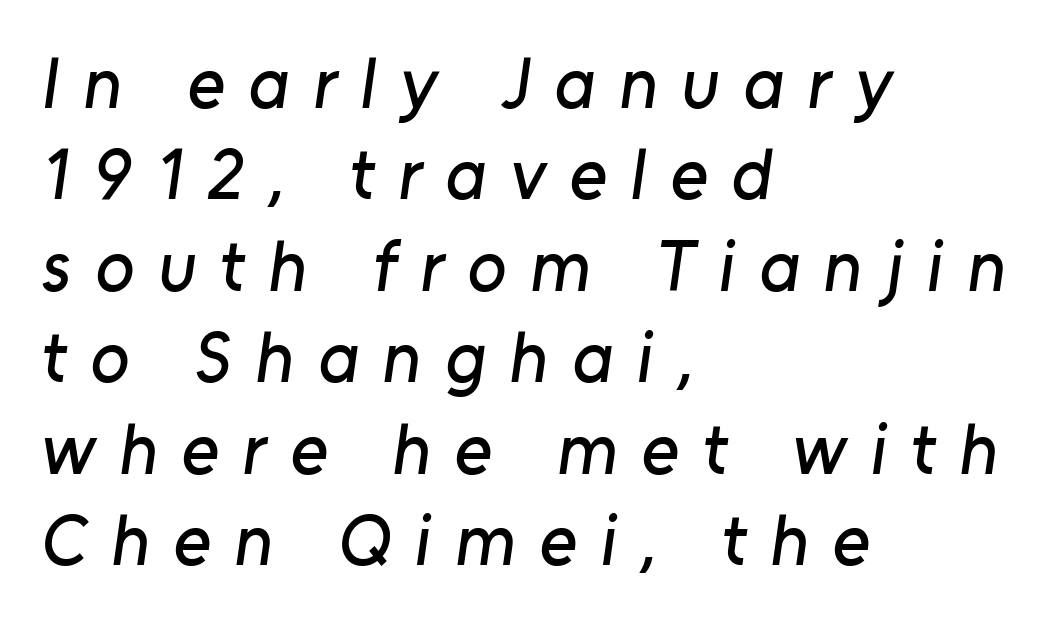
Q: Is the typeface a serif or a sans-serif typeface? A: Sans-serif.
Q: Is the text underlined? A: No.
Q: How is the paragraph aligned? A: Left-aligned.
Q: Is the spacing between letters normal or unusually wide? A: Unusually wide.
Q: Is the spacing between lines tight, normal or loose? A: Normal.
Q: Width (condensed, normal, or wide)? A: Normal.
Q: Stroke contrast? A: Low.
Q: x-height? A: Medium.
Q: Monospaced? A: No.
